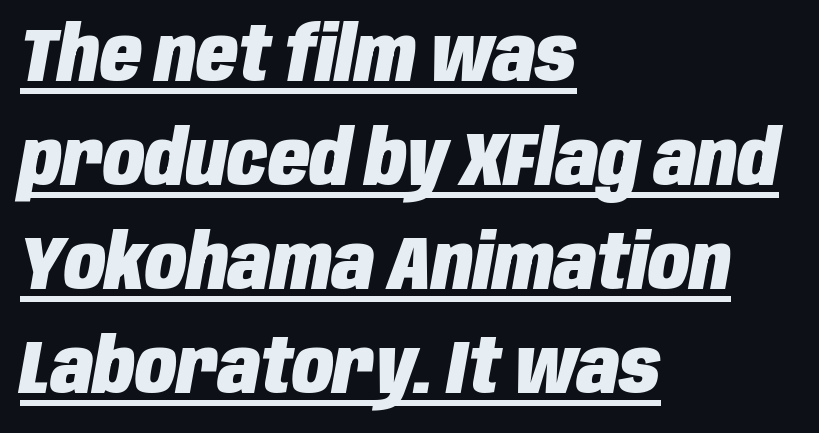
{"italic": "yes", "lean": "right", "slant_degrees": 10, "bold": "yes", "weight": "heavy", "width": "condensed", "stroke_contrast": "low", "x_height": "large", "monospaced": "no", "underline": "yes", "align": "left", "line_spacing": "normal", "line_spacing_ratio": 1.37, "letter_spacing": "normal", "letter_spacing_em": 0.0, "glyph_px": 76}
